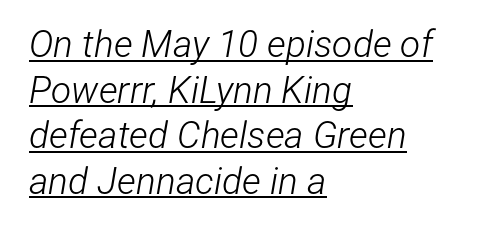
{"italic": "yes", "lean": "right", "slant_degrees": 12, "bold": "no", "weight": "light", "width": "condensed", "stroke_contrast": "low", "x_height": "medium", "monospaced": "no", "underline": "yes", "align": "left", "line_spacing_ratio": 1.23, "letter_spacing": "normal", "letter_spacing_em": 0.0, "glyph_px": 37}
